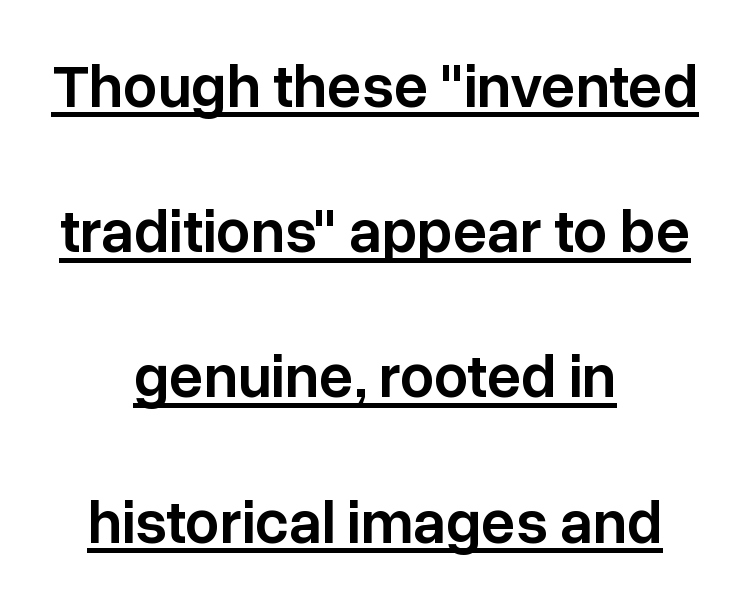
Q: Is the text bold? A: Semi-bold.
Q: Is the text italic (slanted)? A: No, it is upright.
Q: Is the typeface a serif or a sans-serif typeface? A: Sans-serif.
Q: Is the text underlined? A: Yes.
Q: How is the paragraph aligned? A: Centered.
Q: Is the spacing between letters normal or unusually wide? A: Normal.
Q: Is the spacing between lines tight, normal or loose? A: Loose.
Q: Width (condensed, normal, or wide)? A: Normal.
Q: Stroke contrast? A: Low.
Q: x-height? A: Medium.
Q: Monospaced? A: No.
